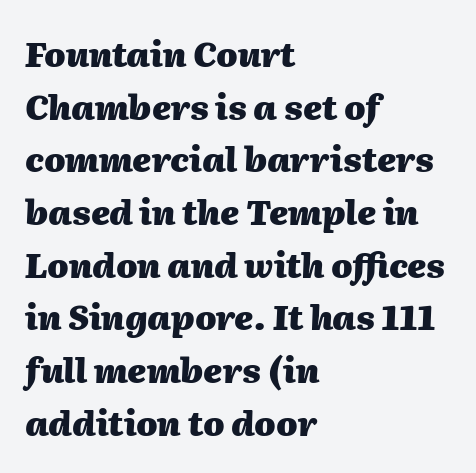
A full-strength bold gives these letters their thick strokes. The axis of the letterforms is tilted away from vertical. Character widths vary here, with narrow letters taking less room than wide ones. Notice how the passage keeps a crisp vertical edge on the left only.
